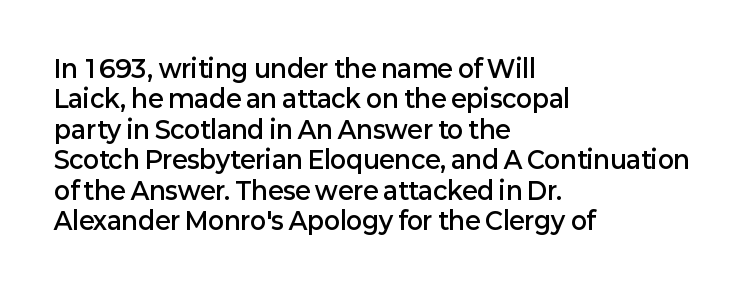
The image shows 24 px text type, upright; set left-aligned, normal line spacing (1.27x), normal letter spacing, not underlined.
